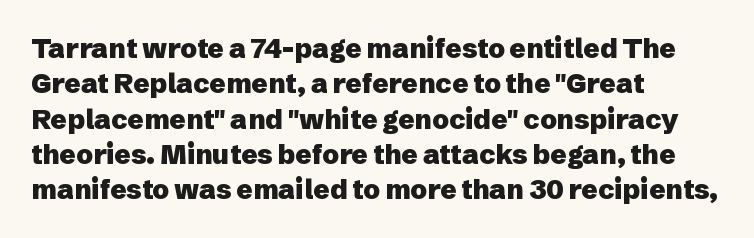
A clean baseline with only descenders dipping below it. These lines stack with their left ends in a neat column. Regular leading. Pretty heavy lettering here — definitely bold. Does extra space separate the letters? No, they use regular spacing.
